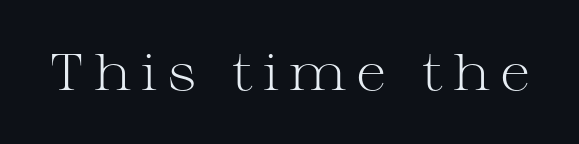
Q: Is the text bold? A: No.
Q: Is the text italic (slanted)? A: No, it is upright.
Q: Is the typeface a serif or a sans-serif typeface? A: Serif.
Q: Is the text underlined? A: No.
Q: Width (condensed, normal, or wide)? A: Wide.
Q: Stroke contrast? A: Medium.
Q: x-height? A: Medium.
Q: Monospaced? A: No.
